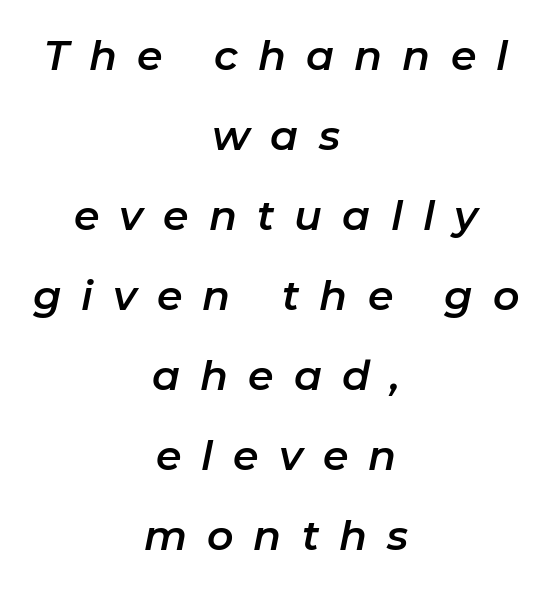
The image shows 41 px text type, italic (leaning right); set centered, loose line spacing (1.95x), unusually wide letter spacing (+0.49 em), not underlined; low stroke contrast and a medium x-height.
